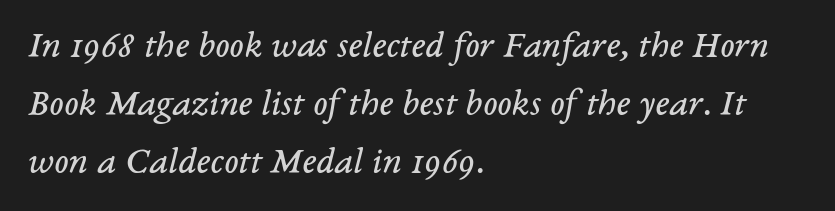
Q: Is the text bold? A: No.
Q: Is the text italic (slanted)? A: Yes, it leans right by about 14 degrees.
Q: Is the typeface a serif or a sans-serif typeface? A: Serif.
Q: Is the text underlined? A: No.
Q: How is the paragraph aligned? A: Left-aligned.
Q: Is the spacing between letters normal or unusually wide? A: Normal.
Q: Is the spacing between lines tight, normal or loose? A: Normal.
Q: Width (condensed, normal, or wide)? A: Normal.
Q: Stroke contrast? A: Low.
Q: x-height? A: Medium.
Q: Monospaced? A: No.
